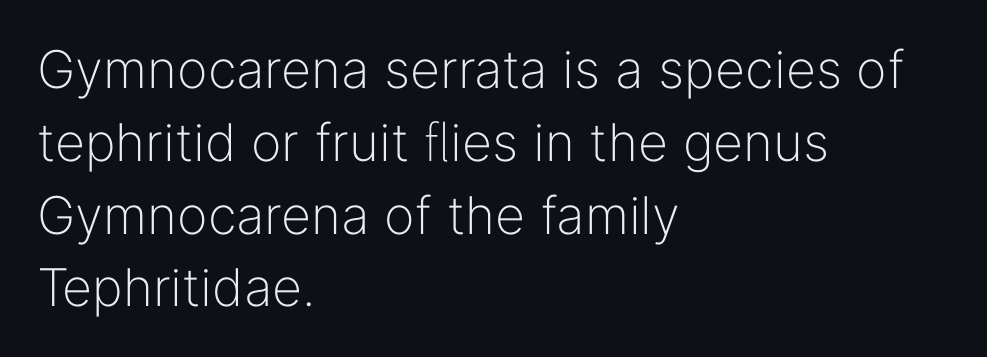
Does the leading feel generous? No, just average. The baseline area is clear. The font family rendered here belongs to the sans-serif group. You could call the tracking neutral — neither tight nor loose.
